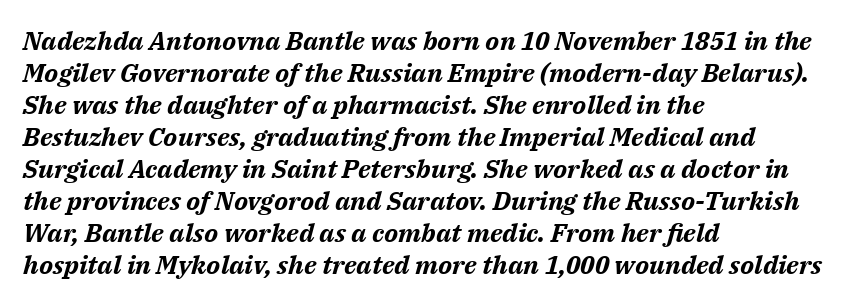
The image shows 26 px bold type, italic (leaning right); set left-aligned, line spacing 1.23x, normal letter spacing, not underlined.
